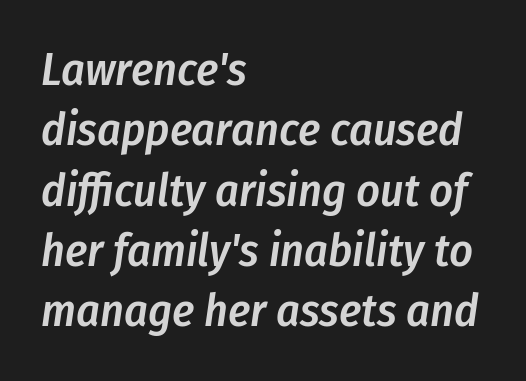
{"italic": "yes", "lean": "right", "slant_degrees": 8, "bold": "semi", "weight": "semibold", "width": "condensed", "stroke_contrast": "low", "x_height": "medium", "monospaced": "no", "underline": "no", "align": "left", "line_spacing": "normal", "line_spacing_ratio": 1.31, "letter_spacing": "normal", "letter_spacing_em": 0.0, "glyph_px": 46}
